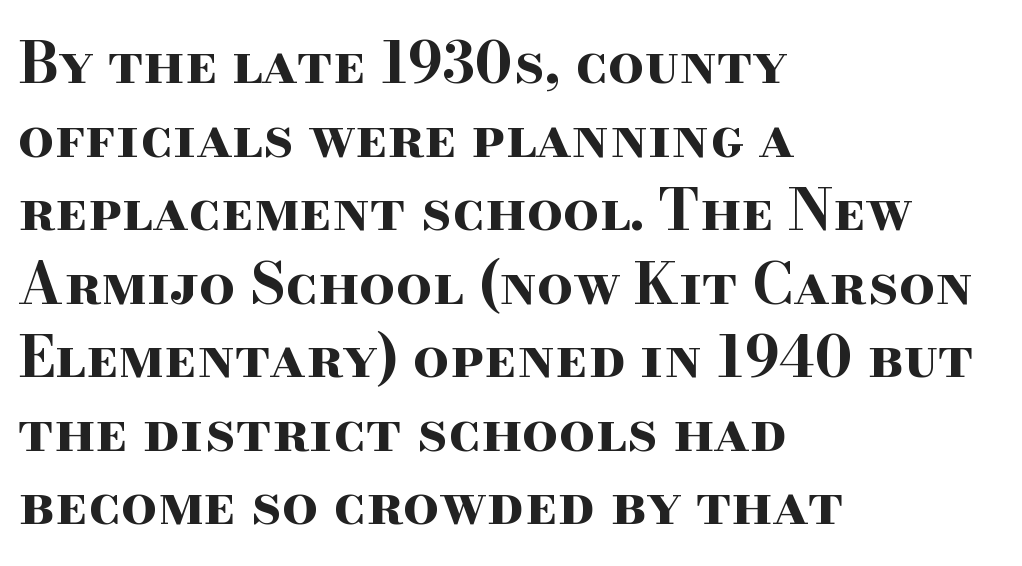
The image shows 57 px bold, wide serif type, upright; set left-aligned, normal line spacing (1.29x), normal letter spacing, not underlined; high stroke contrast and a small x-height.
